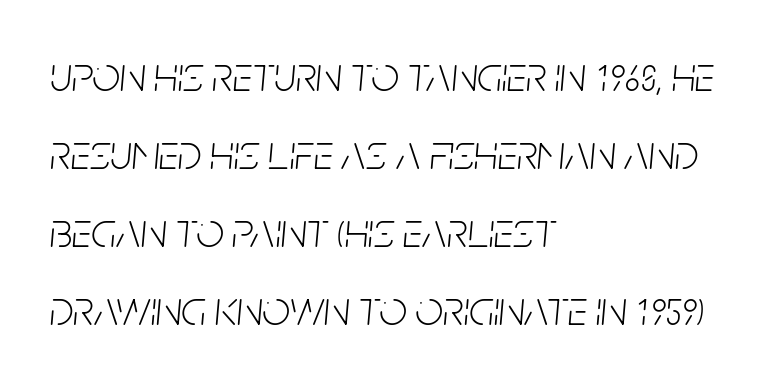
The image shows 49 px light, condensed type, italic (leaning right); set left-aligned, normal line spacing (1.59x), normal letter spacing, not underlined; low stroke contrast and a large x-height.
